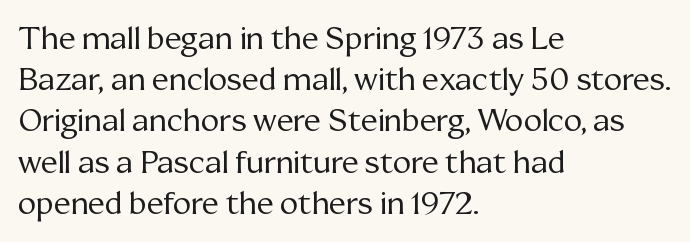
The image shows 31 px regular-weight serif type, upright; set left-aligned, normal line spacing (1.33x), normal letter spacing, not underlined; medium stroke contrast and a medium x-height.
